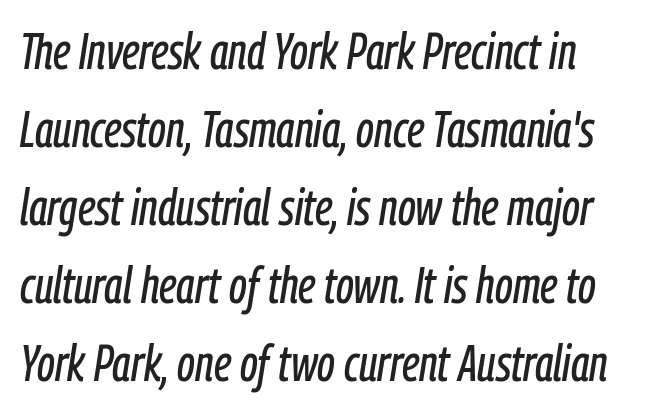
Q: Is the text italic (slanted)? A: Yes, it leans right by about 9 degrees.
Q: Is the text underlined? A: No.
Q: Is the spacing between letters normal or unusually wide? A: Normal.
Q: Is the spacing between lines tight, normal or loose? A: Normal.
Q: Width (condensed, normal, or wide)? A: Condensed.
Q: Stroke contrast? A: Low.
Q: x-height? A: Medium.
Q: Monospaced? A: No.
